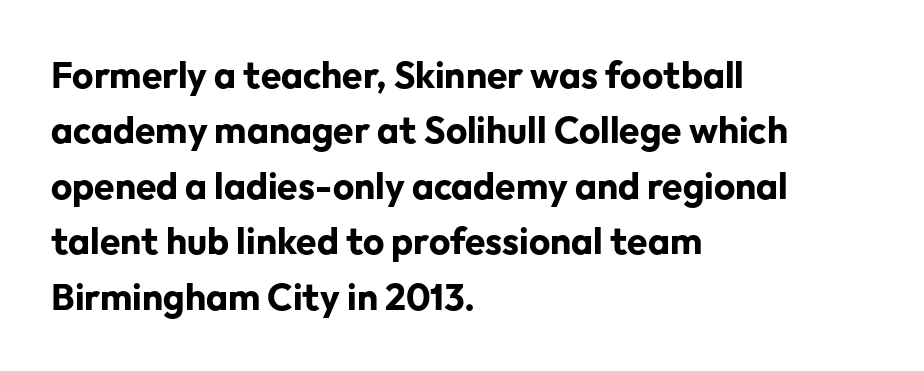
The image shows 37 px bold sans-serif type, upright; set left-aligned, normal line spacing (1.5x), normal letter spacing, not underlined; low stroke contrast and a medium x-height.
